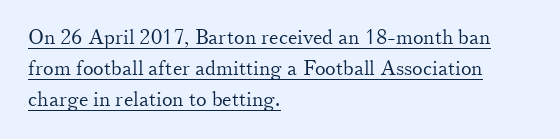
{"italic": "no", "bold": "no", "underline": "yes", "align": "left", "line_spacing": "normal", "line_spacing_ratio": 1.55, "letter_spacing": "normal", "letter_spacing_em": 0.0, "glyph_px": 20}
